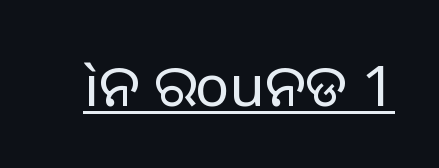
{"serif": "no", "italic": "no", "bold": "no", "weight": "regular", "width": "normal", "stroke_contrast": "low", "x_height": "medium", "monospaced": "no", "underline": "yes", "letter_spacing": "normal", "letter_spacing_em": 0.0, "glyph_px": 57}
